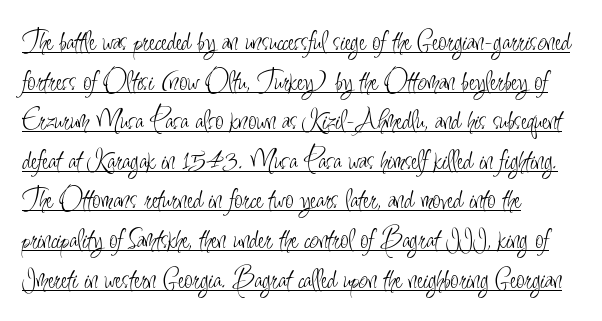
{"serif": "no", "bold": "no", "weight": "light", "width": "condensed", "stroke_contrast": "low", "x_height": "small", "monospaced": "no", "underline": "yes", "align": "left", "line_spacing": "normal", "line_spacing_ratio": 1.32, "letter_spacing": "normal", "letter_spacing_em": 0.0, "glyph_px": 30}
